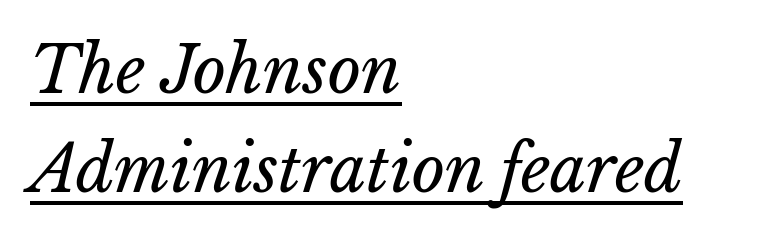
Q: Is the text bold? A: No.
Q: Is the text underlined? A: Yes.
Q: How is the paragraph aligned? A: Left-aligned.
Q: Is the spacing between letters normal or unusually wide? A: Normal.
Q: Is the spacing between lines tight, normal or loose? A: Normal.
Q: Width (condensed, normal, or wide)? A: Normal.
Q: Stroke contrast? A: Low.
Q: x-height? A: Medium.
Q: Monospaced? A: No.
